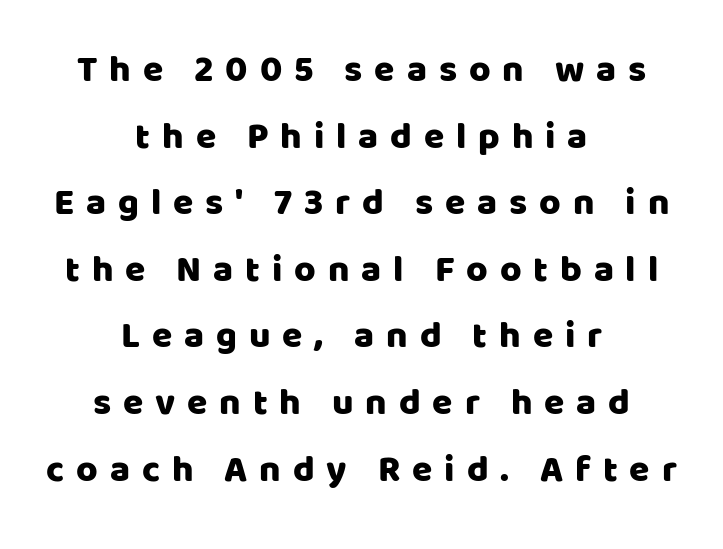
Q: Is the text italic (slanted)? A: No, it is upright.
Q: Is the typeface a serif or a sans-serif typeface? A: Sans-serif.
Q: Is the text underlined? A: No.
Q: How is the paragraph aligned? A: Centered.
Q: Is the spacing between letters normal or unusually wide? A: Unusually wide.
Q: Width (condensed, normal, or wide)? A: Normal.
Q: Stroke contrast? A: Low.
Q: x-height? A: Large.
Q: Monospaced? A: No.
